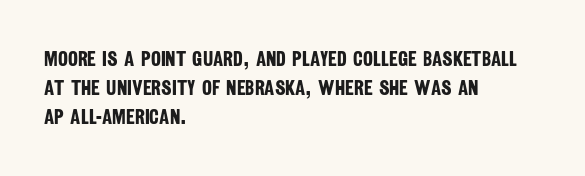
The strokes are fattened all the way to bold. The leading is moderate, giving the passage an even texture. The area under the type is left untouched. Teacher's note: observe the even left margin — that is flush-left alignment. Here the glyphs are tracked normally, forming tight word shapes.
